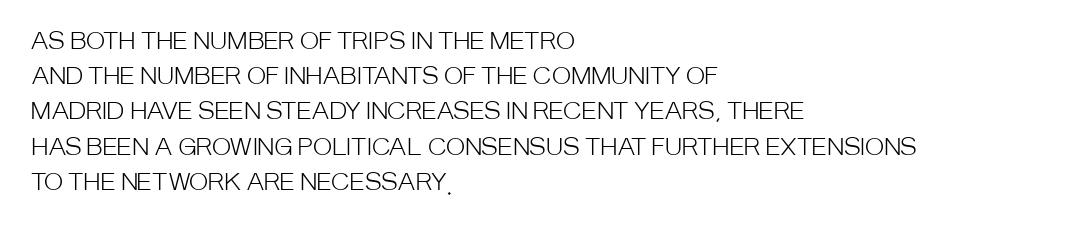
{"italic": "no", "bold": "no", "underline": "no", "align": "left", "line_spacing": "normal", "line_spacing_ratio": 1.53, "letter_spacing": "normal", "letter_spacing_em": 0.0, "glyph_px": 23}
